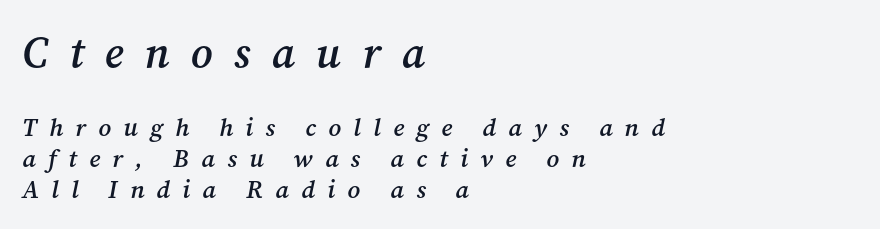
The image shows 43 px semibold serif type, italic (leaning right); set left-aligned, line spacing 1.24x, unusually wide letter spacing (+0.49 em), not underlined; the first (top) block is 1.72x larger; medium stroke contrast and a medium x-height.
